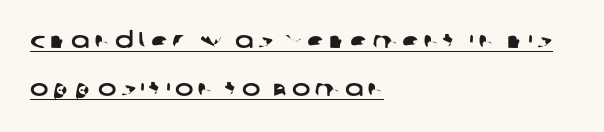
The image shows 22 px text type; set left-aligned, loose line spacing (2.19x), unusually wide letter spacing (+0.2 em), underlined.
